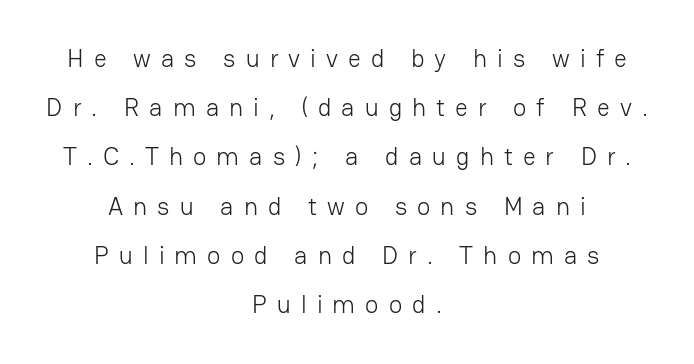
The image shows 25 px text type, upright; set centered, loose line spacing (1.97x), unusually wide letter spacing (+0.4 em), not underlined.
